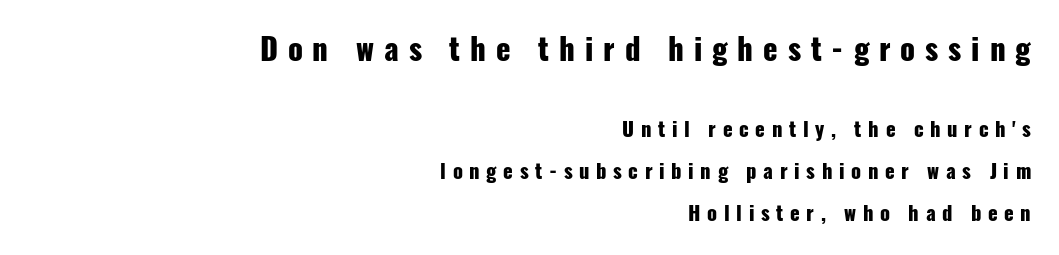
{"serif": "no", "italic": "no", "bold": "yes", "weight": "heavy", "width": "condensed", "stroke_contrast": "low", "x_height": "medium", "monospaced": "no", "underline": "no", "align": "right", "line_spacing": "loose", "line_spacing_ratio": 2.1, "letter_spacing": "wide", "letter_spacing_em": 0.33, "larger_block": "first", "size_ratio": 1.5, "glyph_px": 30}
